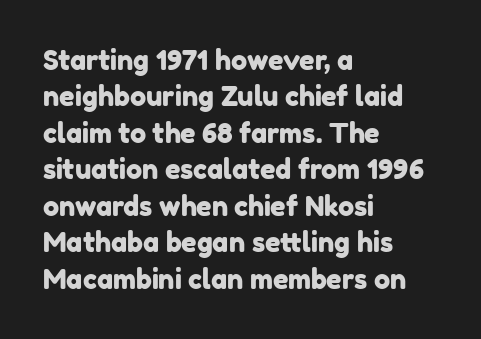
The text block is weighted toward the left margin, trailing off unevenly rightward. Short note: letters normally spaced. Only glyphs here, with clear space below each row. Summary of vertical rhythm: regular, with standard interline spacing.
